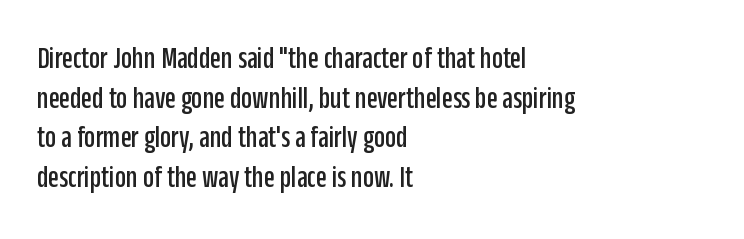
The image shows 31 px condensed sans-serif type, upright; set left-aligned, normal line spacing (1.28x), normal letter spacing, not underlined; low stroke contrast and a large x-height.
